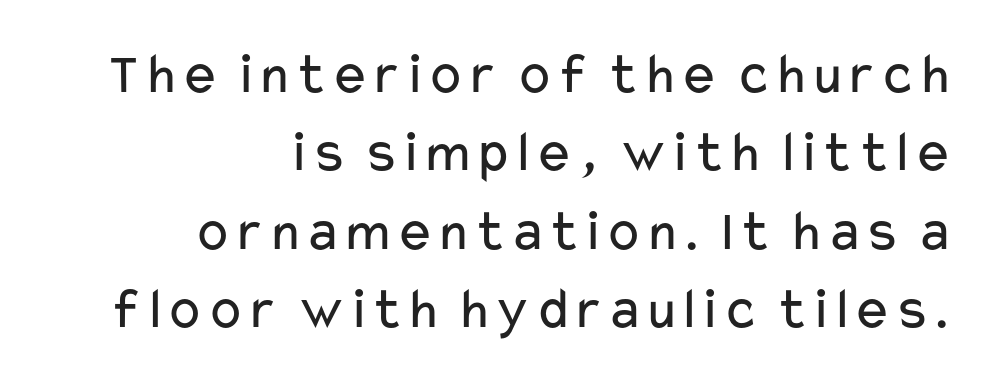
Q: Is the text bold? A: No.
Q: Is the text italic (slanted)? A: No, it is upright.
Q: Is the typeface a serif or a sans-serif typeface? A: Sans-serif.
Q: Is the text underlined? A: No.
Q: How is the paragraph aligned? A: Right-aligned.
Q: Is the spacing between letters normal or unusually wide? A: Normal.
Q: Is the spacing between lines tight, normal or loose? A: Normal.
Q: Width (condensed, normal, or wide)? A: Wide.
Q: Stroke contrast? A: Low.
Q: x-height? A: Medium.
Q: Monospaced? A: No.
